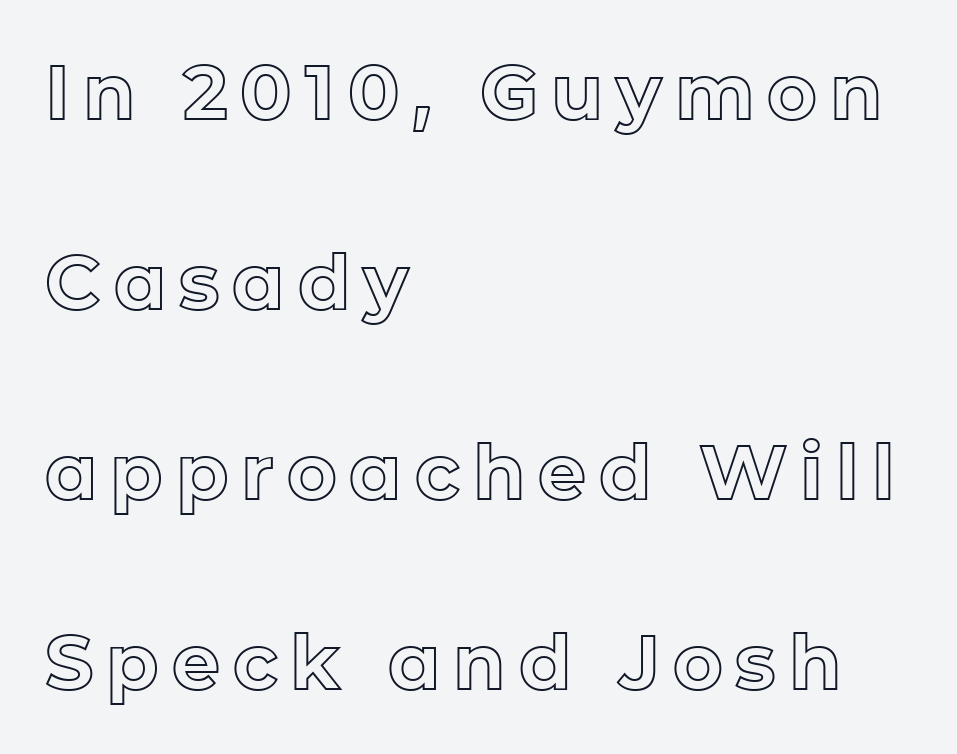
Q: Is the text italic (slanted)? A: No, it is upright.
Q: Is the text underlined? A: No.
Q: How is the paragraph aligned? A: Left-aligned.
Q: Is the spacing between lines tight, normal or loose? A: Loose.
Q: Width (condensed, normal, or wide)? A: Normal.
Q: x-height? A: Medium.
Q: Monospaced? A: No.
